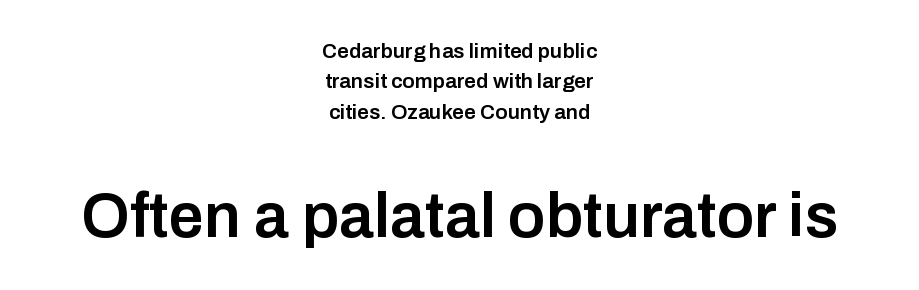
You could call the tracking neutral — neither tight nor loose. Compared with an ordinary text face, these strokes are moderately heavier — a semibold. Check under the words: just untouched page. Posture: upright roman. Alignment: centered. Vertical spacing — default.
